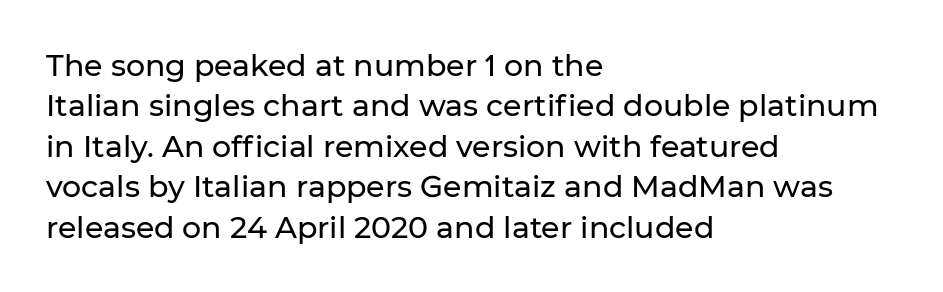
{"serif": "no", "italic": "no", "width": "normal", "stroke_contrast": "low", "x_height": "medium", "monospaced": "no", "underline": "no", "align": "left", "line_spacing": "normal", "line_spacing_ratio": 1.35, "letter_spacing": "normal", "letter_spacing_em": 0.0, "glyph_px": 30}
